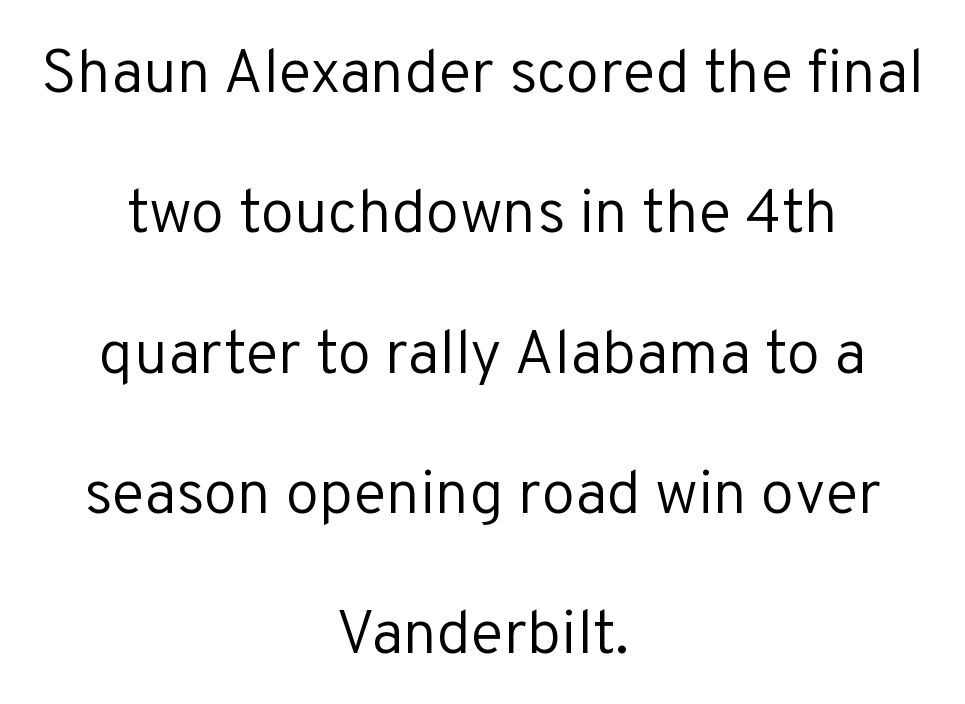
The image shows 61 px regular-weight sans-serif type, upright; set centered, loose line spacing (2.3x), normal letter spacing, not underlined; low stroke contrast and a medium x-height.
